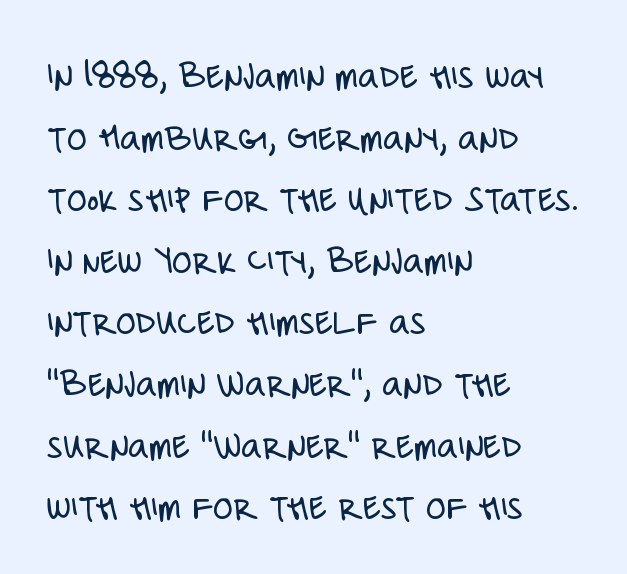
Quick note: not italic, upright. Stems here are at most as thick as an everyday book face. Interline gaps are of average width in this sample. Looks like regular typesetting: each glyph gets only the width it needs.
